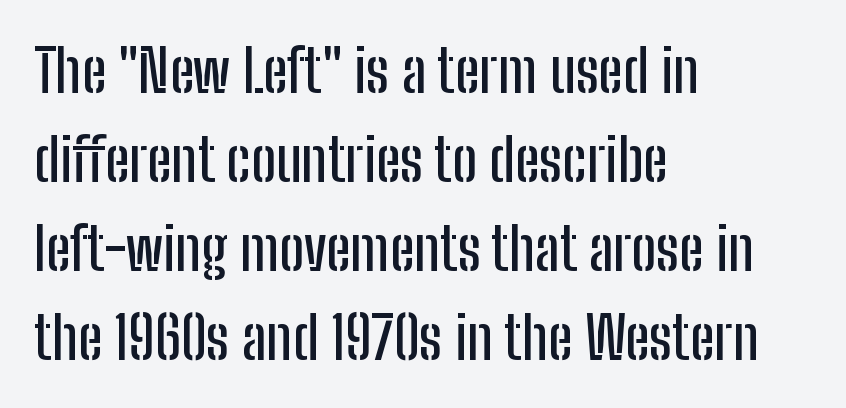
Q: Is the text italic (slanted)? A: No, it is upright.
Q: Is the typeface a serif or a sans-serif typeface? A: Sans-serif.
Q: Is the text underlined? A: No.
Q: How is the paragraph aligned? A: Left-aligned.
Q: Is the spacing between letters normal or unusually wide? A: Normal.
Q: Is the spacing between lines tight, normal or loose? A: Normal.
Q: Width (condensed, normal, or wide)? A: Condensed.
Q: Stroke contrast? A: Low.
Q: x-height? A: Medium.
Q: Monospaced? A: No.
